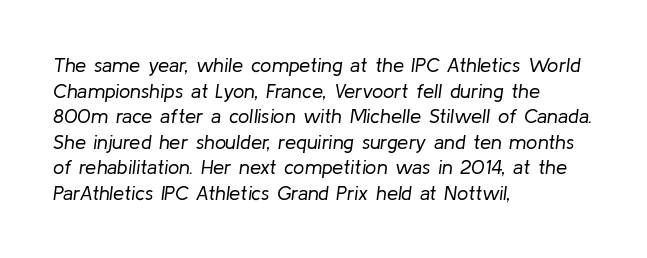
The image shows 20 px text type, italic (leaning right); set left-aligned, normal line spacing (1.28x), normal letter spacing, not underlined.
